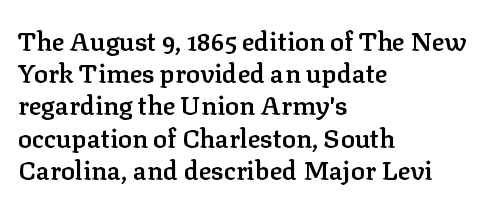
Italic? Not at all — the glyphs are vertical. The space beneath each line is pristine and unruled. Stems and bowls a touch heavier than normal — semibold. The paragraph shown leans on its left margin.
